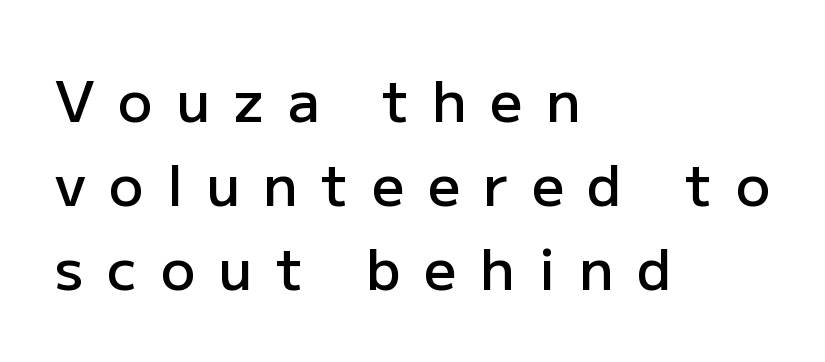
The lines in this sample share a left origin and differ only in where they stop. Underline: absent. Italic? Not at all — the glyphs are vertical. Students, observe: this is what conventionally led text looks like.
